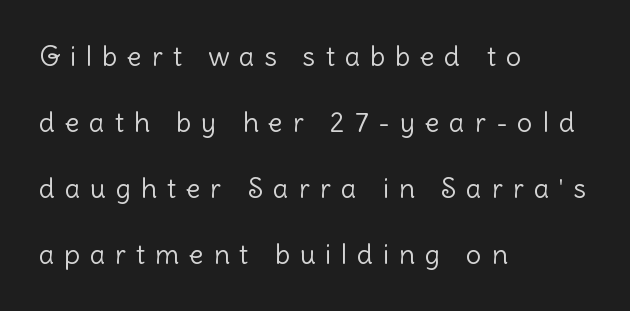
Spacing between characters has been opened up far beyond the box default. The compositor pushed each line to the left boundary. Characters remain perfectly vertical along every line. Honestly, there is no underline to notice here at all. Is this a heavy cut? Hardly; it is regular or lighter. Successive baselines arrive slowly, with a big drop between each.
